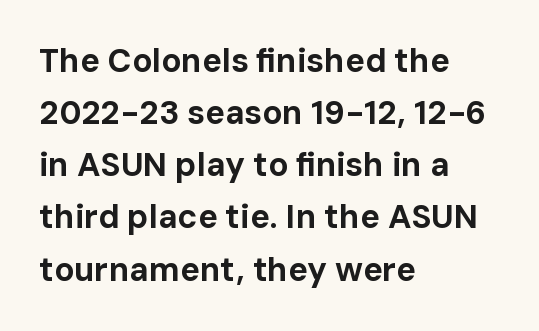
{"serif": "no", "italic": "no", "bold": "yes", "weight": "bold", "width": "normal", "stroke_contrast": "low", "x_height": "medium", "monospaced": "no", "underline": "no", "align": "left", "line_spacing": "normal", "line_spacing_ratio": 1.58, "letter_spacing": "normal", "letter_spacing_em": 0.0, "glyph_px": 33}
